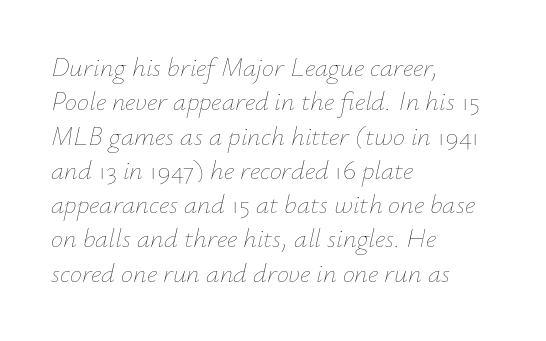
Q: Is the text bold? A: No.
Q: Is the text italic (slanted)? A: Yes, it leans right by about 12 degrees.
Q: Is the text underlined? A: No.
Q: How is the paragraph aligned? A: Left-aligned.
Q: Is the spacing between letters normal or unusually wide? A: Normal.
Q: Is the spacing between lines tight, normal or loose? A: Normal.
